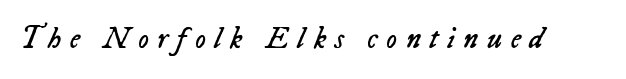
{"italic": "yes", "lean": "right", "slant_degrees": 23, "bold": "no", "weight": "regular", "width": "normal", "stroke_contrast": "low", "x_height": "medium", "monospaced": "no", "underline": "no", "letter_spacing": "wide", "letter_spacing_em": 0.28, "glyph_px": 30}
